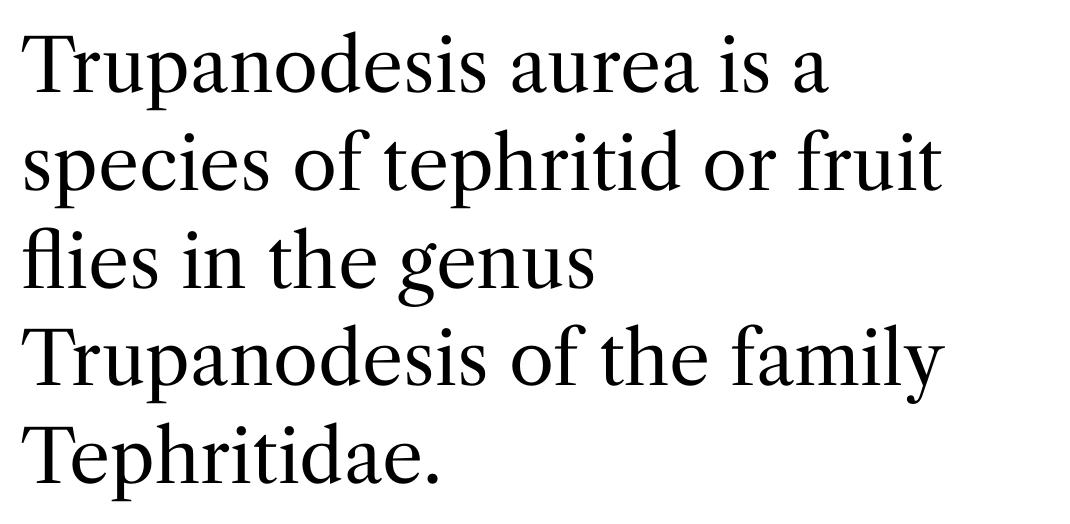
Q: Is the text bold? A: No.
Q: Is the text italic (slanted)? A: No, it is upright.
Q: Is the typeface a serif or a sans-serif typeface? A: Serif.
Q: Is the text underlined? A: No.
Q: How is the paragraph aligned? A: Left-aligned.
Q: Is the spacing between letters normal or unusually wide? A: Normal.
Q: Is the spacing between lines tight, normal or loose? A: Normal.
Q: Width (condensed, normal, or wide)? A: Normal.
Q: Stroke contrast? A: Medium.
Q: x-height? A: Medium.
Q: Monospaced? A: No.
